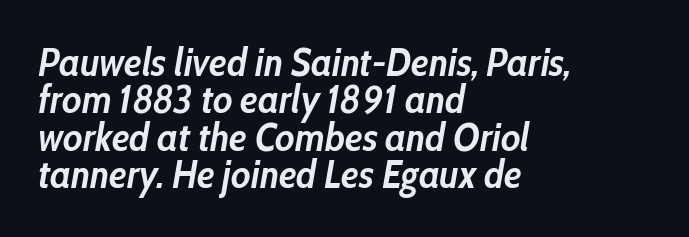
A classic flush-left, rag-right setting is used for this passage. Character widths vary here, with narrow letters taking less room than wide ones. Characters are canted at an angle relative to the baseline's perpendicular. Honestly, there is no underline to notice here at all.
